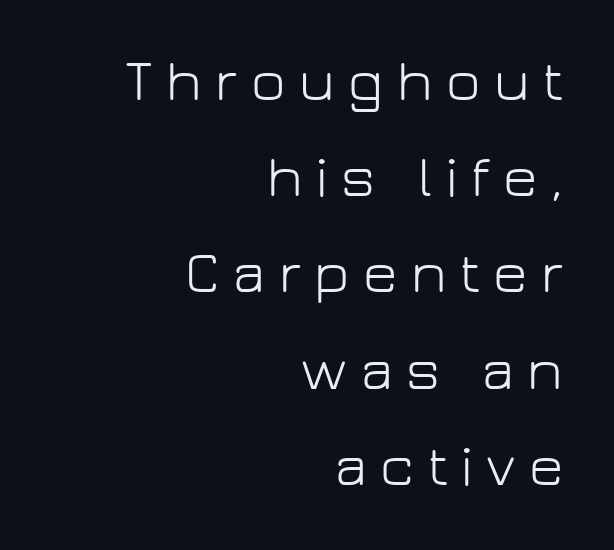
The image shows 59 px light sans-serif type, upright; set right-aligned, normal line spacing (1.63x), unusually wide letter spacing (+0.23 em), not underlined; low stroke contrast and a medium x-height.
